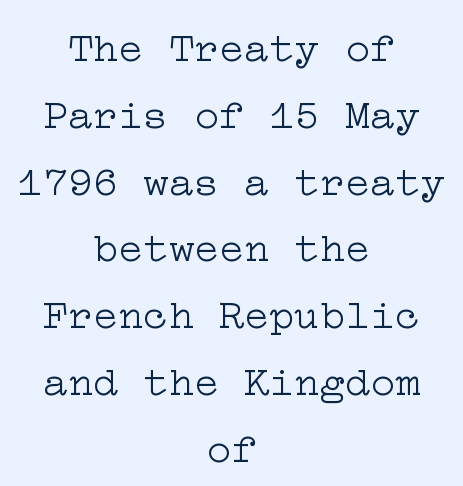
The paragraph shown floats in the horizontal middle. The typography opts for an upright posture over an oblique one. This is serif lettering, the kind often seen in printed books. Words appear dense and cohesive because spacing is normal. Only glyphs here, with clear space below each row. Stroke mass is kept to a normal reading level or below.
